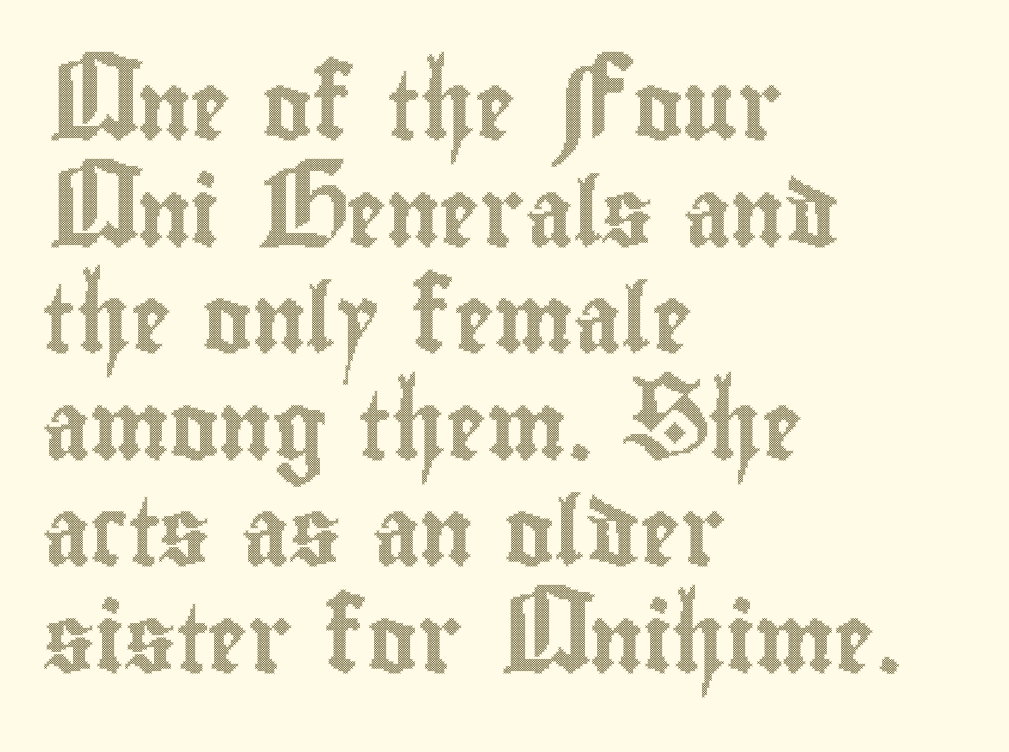
The image shows 67 px condensed type, upright; set left-aligned, normal line spacing (1.59x), normal letter spacing, not underlined; a small x-height.
